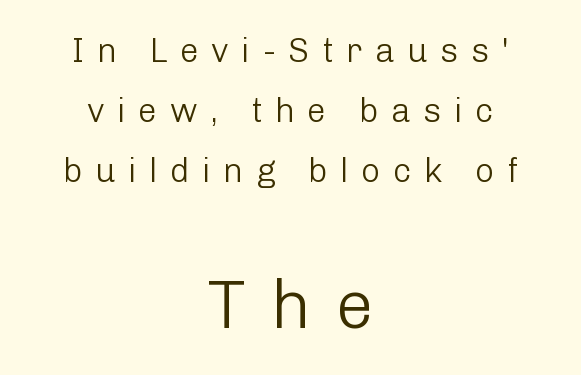
The image shows 68 px light sans-serif type, upright; set centered, line spacing 1.76x, unusually wide letter spacing (+0.36 em), not underlined; the second (bottom) block is 2.0x larger; low stroke contrast and a medium x-height.
